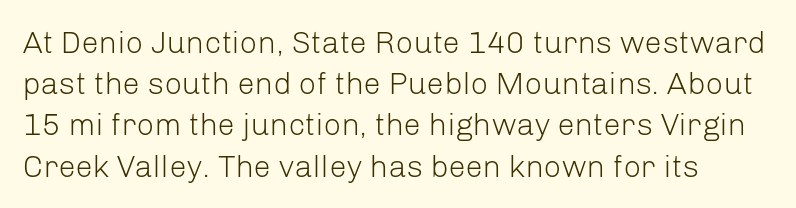
Stem width sits at or under what a default text font uses. The face used here is rendered with its standard letterfit. Look at the bottom of the vertical strokes: they stop flat, with no serifs. Note the varied advance widths — an 'i' is clearly narrower than an 'm'.
